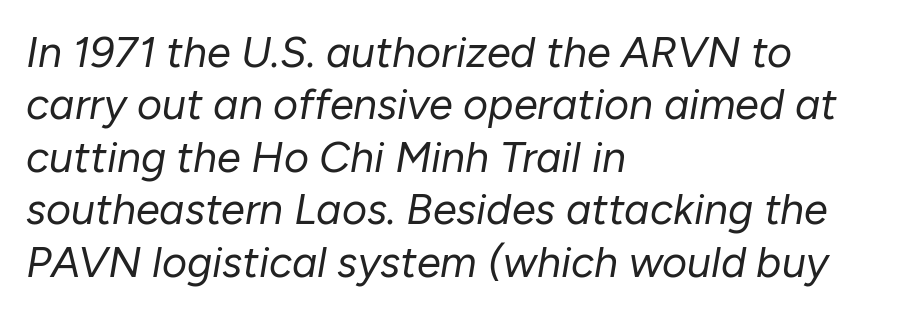
These lines are rendered in a variable-pitch font. Letters have the restrained weight of plain body copy at most. The words here are not underlined. In terms of posture, this sample is oblique. Between one letter and the next there's only the usual sliver of space.
